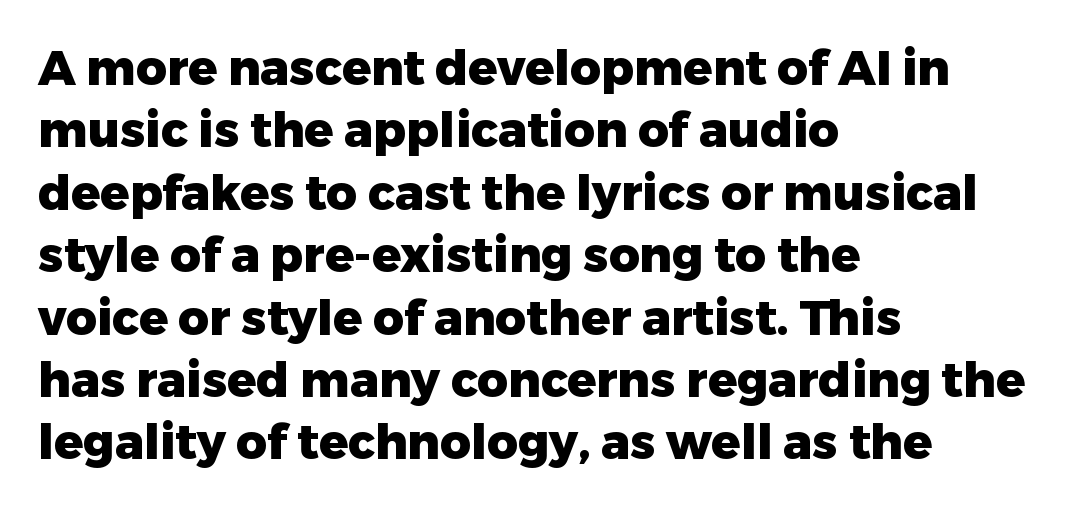
The baseline area is clear. Interline gaps are of average width in this sample. The passage shown is typeset with a sans-serif family. The letters stand upright; this is a roman face. Caption: bold face, heavy strokes.
